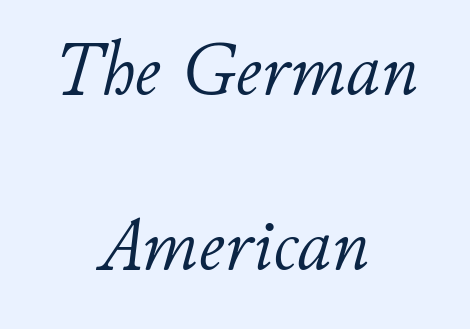
The image shows 76 px light type, italic (leaning right); set centered, loose line spacing (2.3x), normal letter spacing, not underlined; low stroke contrast and a small x-height.
